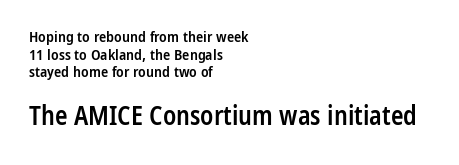
The image shows 26 px text type, upright; set left-aligned, line spacing 1.17x, normal letter spacing, not underlined; the second (bottom) block is 1.73x larger.
